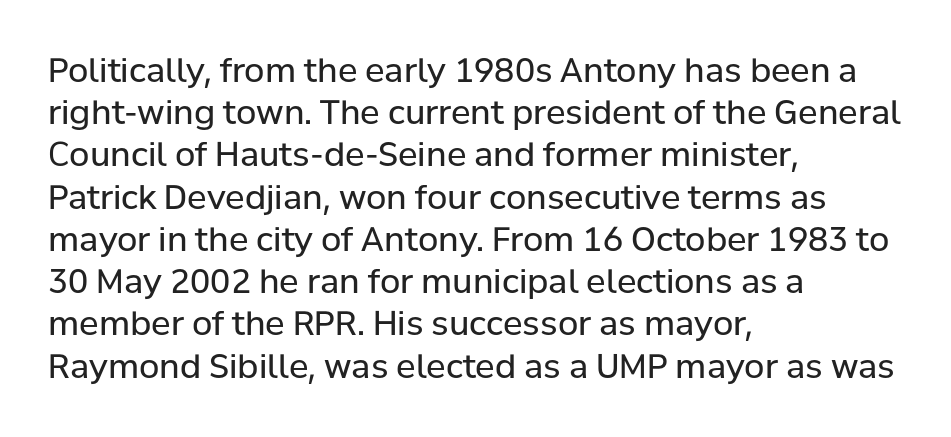
Q: Is the text bold? A: No.
Q: Is the text italic (slanted)? A: No, it is upright.
Q: Is the typeface a serif or a sans-serif typeface? A: Sans-serif.
Q: Is the text underlined? A: No.
Q: How is the paragraph aligned? A: Left-aligned.
Q: Is the spacing between letters normal or unusually wide? A: Normal.
Q: Is the spacing between lines tight, normal or loose? A: Normal.
Q: Width (condensed, normal, or wide)? A: Normal.
Q: Stroke contrast? A: Low.
Q: x-height? A: Medium.
Q: Monospaced? A: No.
